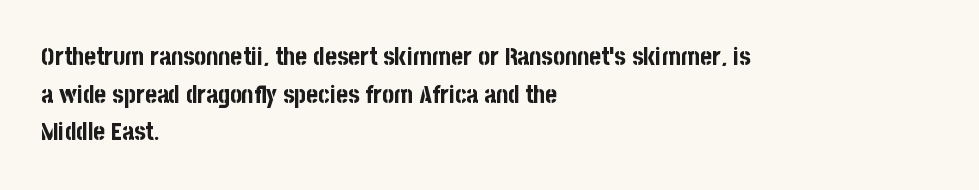
The image shows 25 px bold type, upright; set left-aligned, normal line spacing (1.51x), normal letter spacing, not underlined.
